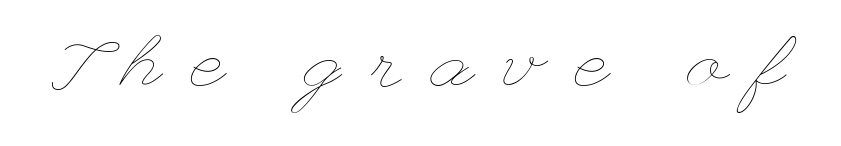
Q: Is the text bold? A: No.
Q: Is the text italic (slanted)? A: Yes.
Q: Is the text underlined? A: No.
Q: Is the spacing between letters normal or unusually wide? A: Unusually wide.
Q: Width (condensed, normal, or wide)? A: Wide.
Q: Stroke contrast? A: Low.
Q: x-height? A: Small.
